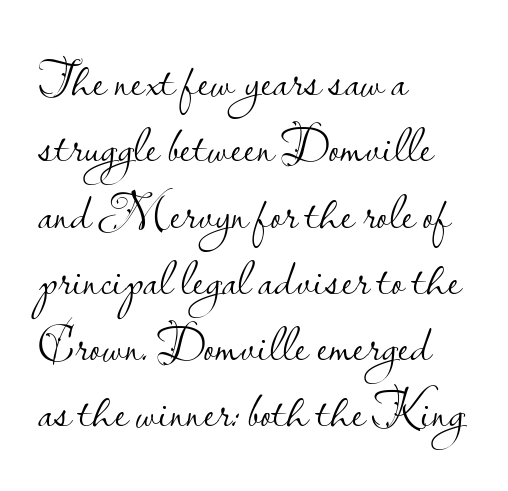
Q: Is the text bold? A: No.
Q: Is the text italic (slanted)? A: Yes.
Q: Is the typeface a serif or a sans-serif typeface? A: Sans-serif.
Q: Is the text underlined? A: No.
Q: How is the paragraph aligned? A: Left-aligned.
Q: Is the spacing between letters normal or unusually wide? A: Normal.
Q: Is the spacing between lines tight, normal or loose? A: Normal.
Q: Width (condensed, normal, or wide)? A: Normal.
Q: Stroke contrast? A: Low.
Q: x-height? A: Small.
Q: Monospaced? A: No.
